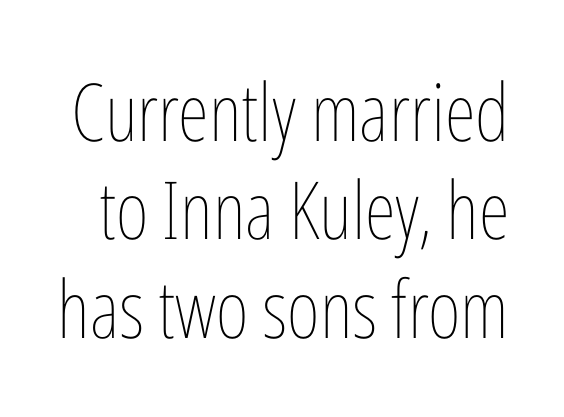
No italicization has been applied; the sample stays upright. The rendering keeps characters at their native spacing. A typesetter would call this proportional, since set widths differ per character. Each stroke keeps to a modest, everyday thickness or less.
